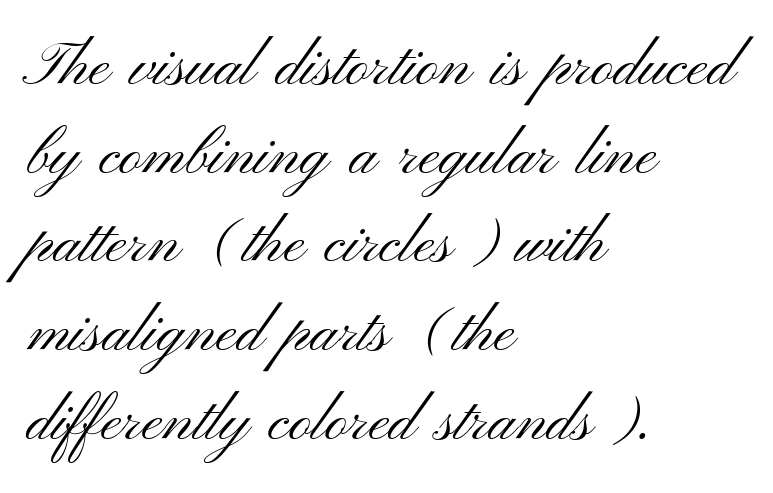
{"serif": "no", "bold": "no", "weight": "light", "width": "wide", "stroke_contrast": "medium", "x_height": "small", "monospaced": "no", "underline": "no", "align": "left", "line_spacing": "normal", "line_spacing_ratio": 1.43, "letter_spacing": "normal", "letter_spacing_em": 0.0, "glyph_px": 62}
